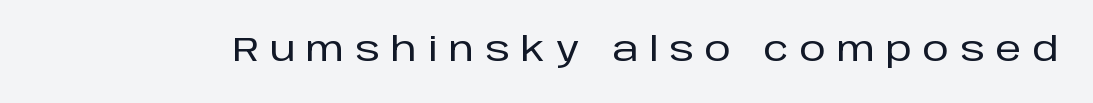
Upright lettering throughout. The rendering inserts visible extra space after every character. Each row of text sits above clean, open space. The face used here is proportionally spaced, like ordinary book or web type.
